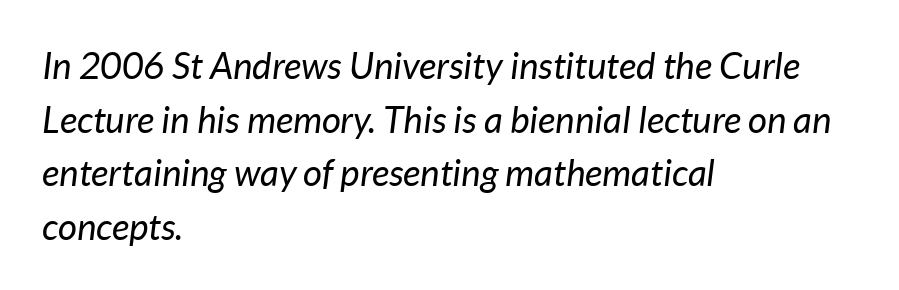
Q: Is the text bold? A: No.
Q: Is the text italic (slanted)? A: Yes, it leans right by about 7 degrees.
Q: Is the text underlined? A: No.
Q: How is the paragraph aligned? A: Left-aligned.
Q: Is the spacing between letters normal or unusually wide? A: Normal.
Q: Is the spacing between lines tight, normal or loose? A: Normal.
Q: Width (condensed, normal, or wide)? A: Normal.
Q: Stroke contrast? A: Low.
Q: x-height? A: Medium.
Q: Monospaced? A: No.
